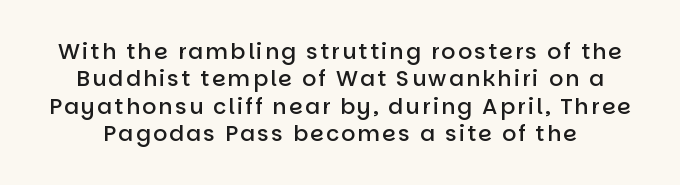
The image shows 22 px text type, upright; set normal line spacing (1.25x), not underlined.
